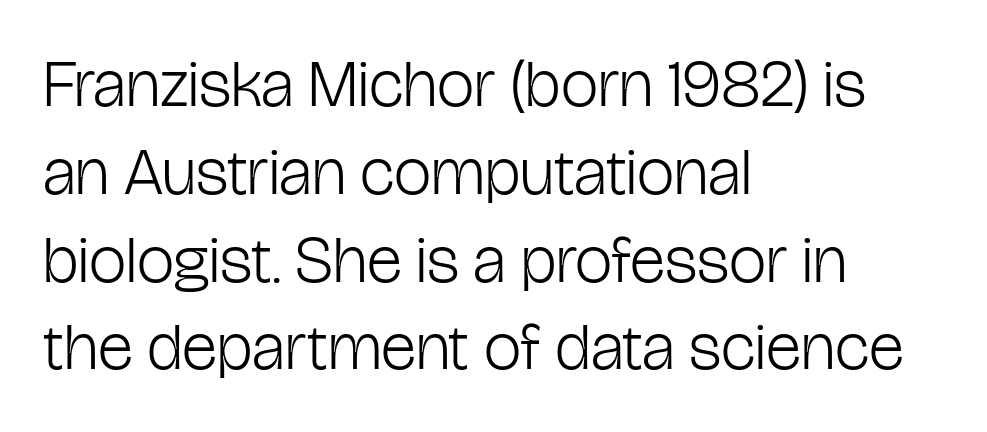
The block of text has a typical density, with ordinary space between rows. The glyphs are unaccompanied by any horizontal stroke below them. Teacher's note: observe the even left margin — that is flush-left alignment. Each letter keeps its own natural width here, so spacing adapts to shape.
